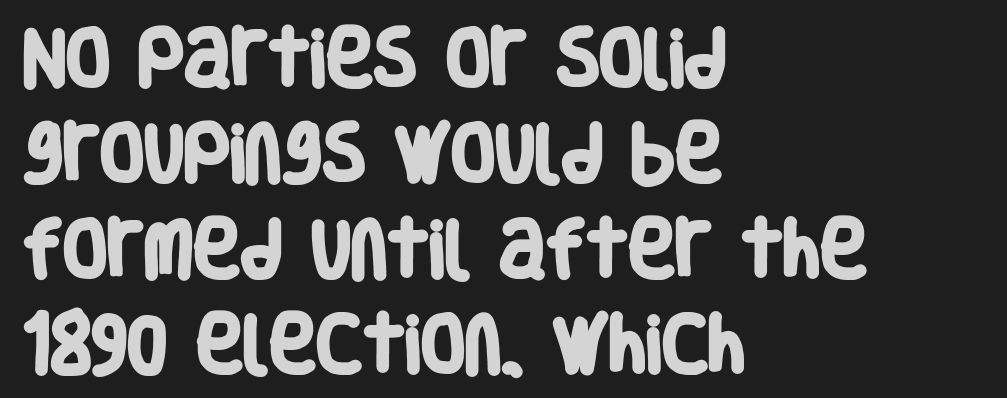
Q: Is the text bold? A: Yes.
Q: Is the typeface a serif or a sans-serif typeface? A: Sans-serif.
Q: Is the text underlined? A: No.
Q: How is the paragraph aligned? A: Left-aligned.
Q: Is the spacing between letters normal or unusually wide? A: Normal.
Q: Is the spacing between lines tight, normal or loose? A: Normal.
Q: Width (condensed, normal, or wide)? A: Condensed.
Q: Stroke contrast? A: Low.
Q: x-height? A: Large.
Q: Monospaced? A: No.
